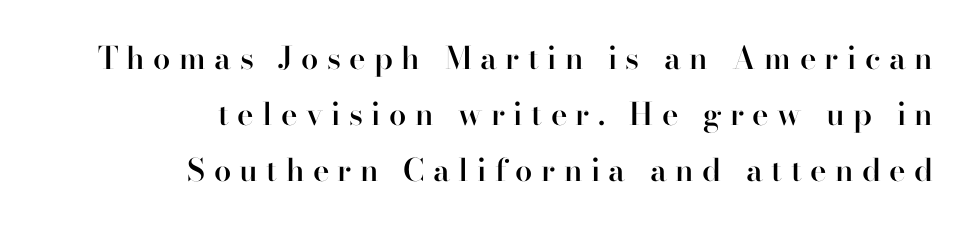
Q: Is the text bold? A: Semi-bold.
Q: Is the text italic (slanted)? A: No, it is upright.
Q: Is the typeface a serif or a sans-serif typeface? A: Serif.
Q: Is the text underlined? A: No.
Q: How is the paragraph aligned? A: Right-aligned.
Q: Is the spacing between letters normal or unusually wide? A: Unusually wide.
Q: Width (condensed, normal, or wide)? A: Normal.
Q: Stroke contrast? A: High.
Q: x-height? A: Small.
Q: Monospaced? A: No.
